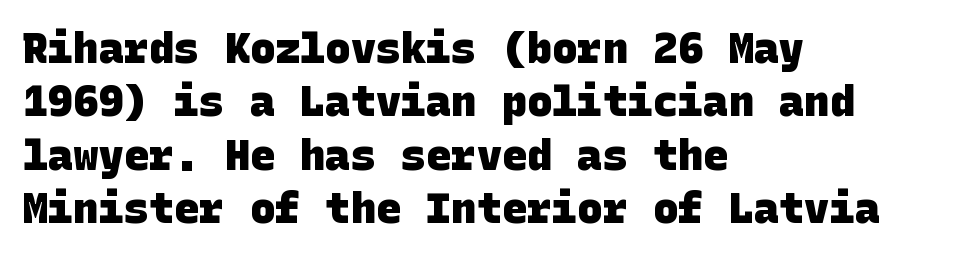
Each glyph is drawn with heavy, bold strokes. The line-height multiplier appears to be the usual default. The passage is arranged the way most books set body copy — flush left. Decoration check: the copy has no underline. Look at the bottom of the vertical strokes: they stop flat, with no serifs.
